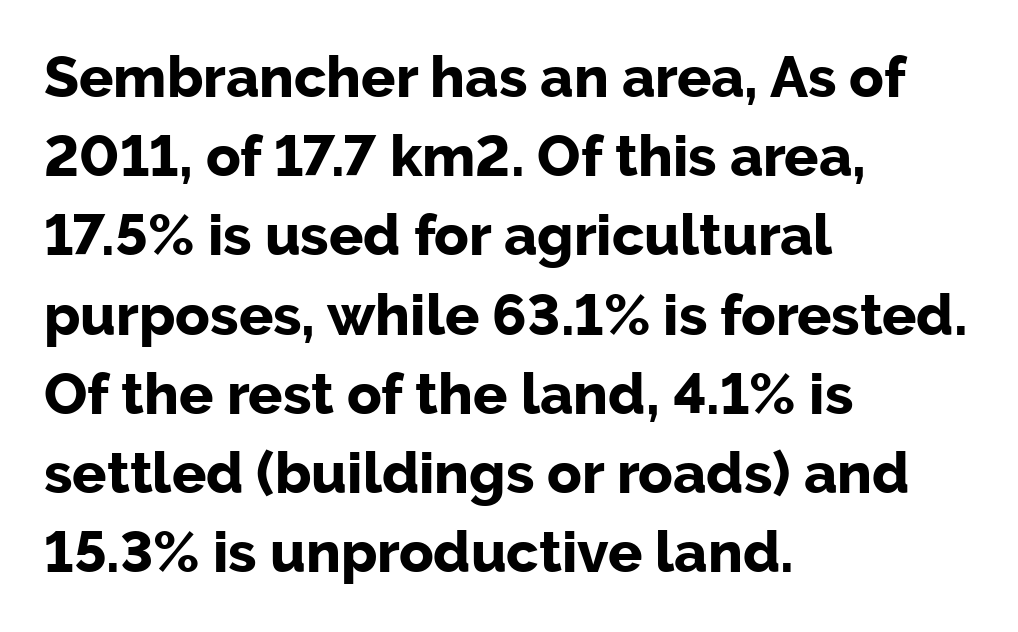
Q: Is the text bold? A: Yes.
Q: Is the text italic (slanted)? A: No, it is upright.
Q: Is the typeface a serif or a sans-serif typeface? A: Sans-serif.
Q: Is the text underlined? A: No.
Q: How is the paragraph aligned? A: Left-aligned.
Q: Is the spacing between letters normal or unusually wide? A: Normal.
Q: Is the spacing between lines tight, normal or loose? A: Normal.
Q: Width (condensed, normal, or wide)? A: Normal.
Q: Stroke contrast? A: Low.
Q: x-height? A: Medium.
Q: Monospaced? A: No.
